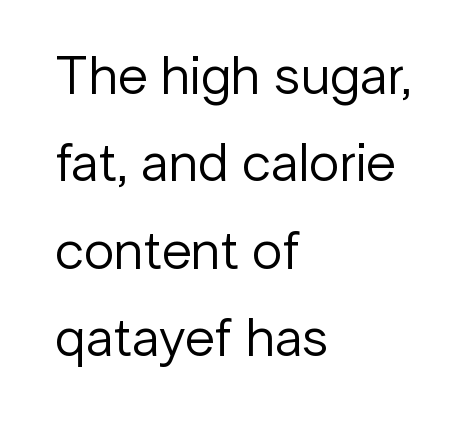
A classic flush-left, rag-right setting is used for this passage. You could not count columns in this text — the font is proportionally spaced. Compared with typical body copy, the letter spacing here is the same. Words float on clear page, feet unadorned.
